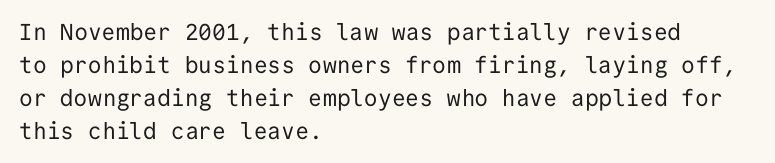
{"italic": "no", "bold": "no", "underline": "no", "align": "left", "line_spacing": "normal", "line_spacing_ratio": 1.43, "letter_spacing": "normal", "letter_spacing_em": 0.0, "glyph_px": 23}
